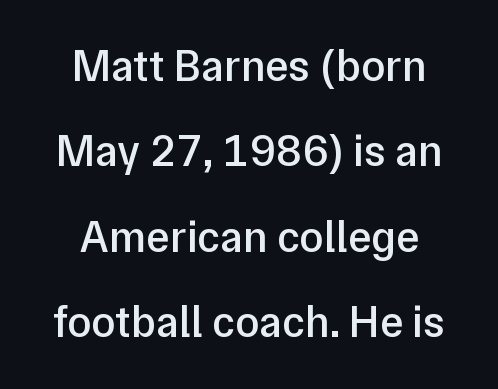
{"serif": "no", "italic": "no", "bold": "semi", "weight": "semibold", "width": "normal", "stroke_contrast": "low", "x_height": "medium", "monospaced": "no", "underline": "no", "align": "center", "line_spacing": "loose", "line_spacing_ratio": 1.94, "letter_spacing": "normal", "letter_spacing_em": 0.0, "glyph_px": 44}
